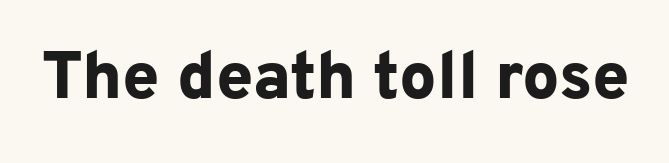
The image shows 66 px bold sans-serif type, upright; set normal letter spacing, not underlined; low stroke contrast and a medium x-height.
